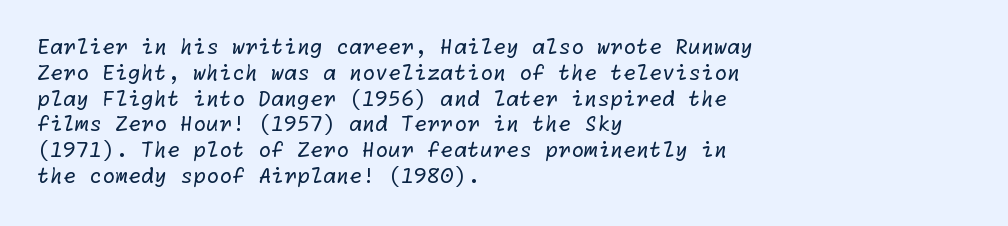
{"bold": "no", "underline": "no", "align": "left", "line_spacing_ratio": 1.23, "letter_spacing": "normal", "letter_spacing_em": 0.0, "glyph_px": 21}
